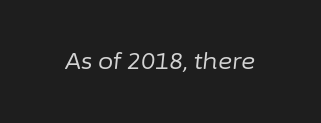
{"italic": "yes", "lean": "right", "slant_degrees": 6, "bold": "no", "underline": "no", "letter_spacing": "normal", "letter_spacing_em": 0.0, "glyph_px": 22}
